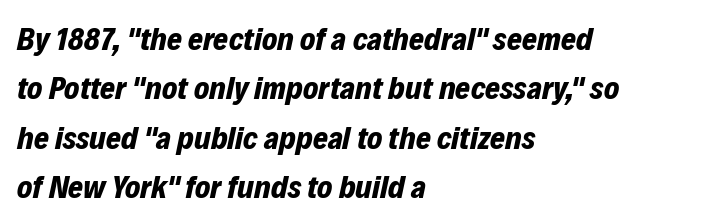
This sample has the flowing, uneven cadence of proportional lettering. Rows of type keep a routine distance in the vertical direction. Each line starts at the same left margin while the right side varies. The lettering tilts uniformly, giving the passage an italic look. Quick note: underline off. What stands out about the letter spacing? Nothing — it is the standard amount.
